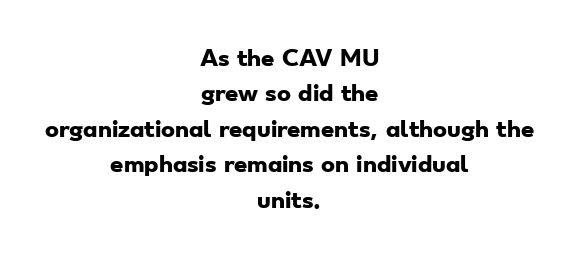
{"bold": "yes", "underline": "no", "align": "center", "line_spacing": "normal", "line_spacing_ratio": 1.69, "letter_spacing": "normal", "letter_spacing_em": 0.0, "glyph_px": 21}
